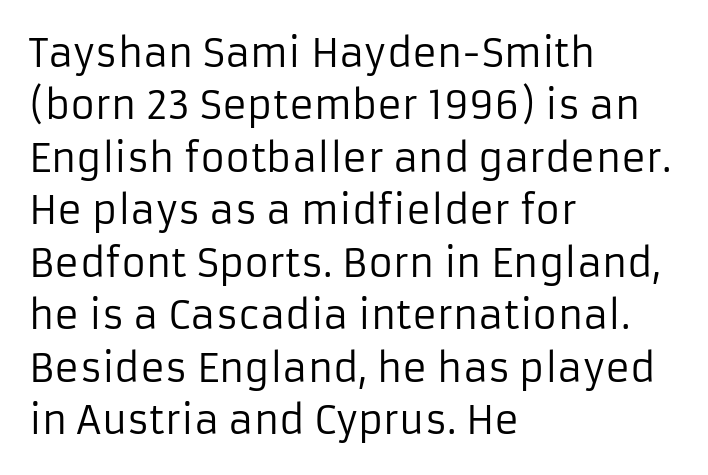
The image shows 38 px regular-weight sans-serif type, upright; set left-aligned, normal line spacing (1.38x), normal letter spacing, not underlined; low stroke contrast and a medium x-height.
